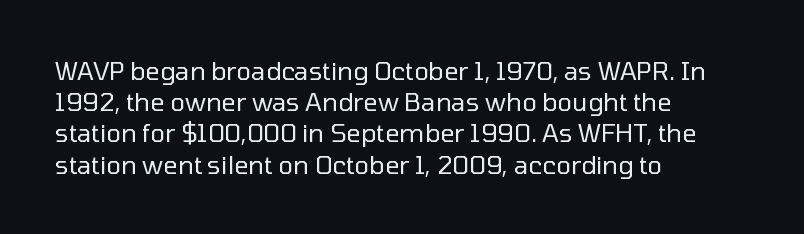
Spacing between characters is what you'd get straight out of the box. Ordinary non-slanted type is in use. The compositor pushed each line to the left boundary. Rows of type keep a routine distance in the vertical direction.
